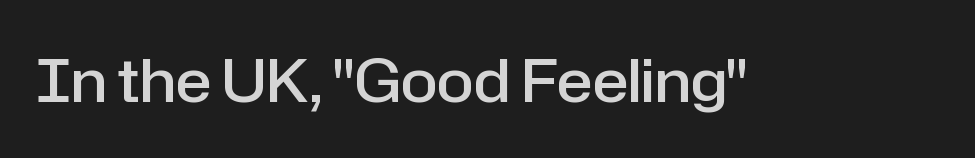
Q: Is the text bold? A: Semi-bold.
Q: Is the text italic (slanted)? A: No, it is upright.
Q: Is the typeface a serif or a sans-serif typeface? A: Sans-serif.
Q: Is the text underlined? A: No.
Q: Is the spacing between letters normal or unusually wide? A: Normal.
Q: Width (condensed, normal, or wide)? A: Normal.
Q: Stroke contrast? A: Low.
Q: x-height? A: Medium.
Q: Monospaced? A: No.
